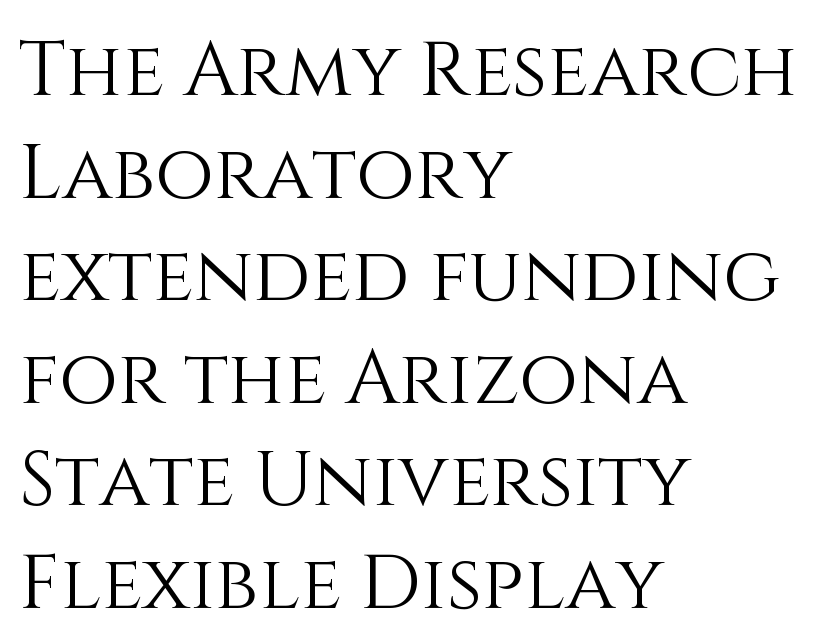
The image shows 76 px light type, upright; set left-aligned, normal line spacing (1.35x), normal letter spacing, not underlined; medium stroke contrast and a large x-height.
